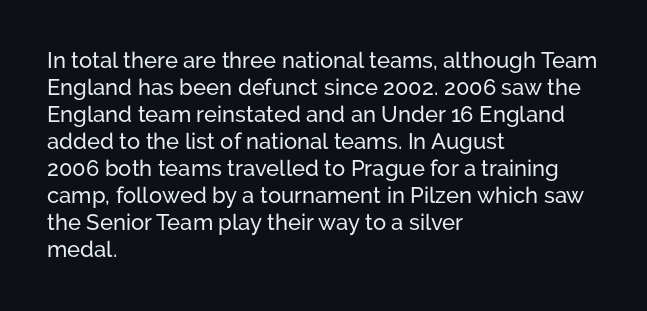
The image shows 22 px text type, upright; set left-aligned, line spacing 1.23x, normal letter spacing, not underlined.
